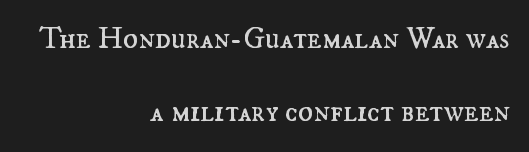
Horizontally, the lines are justified to the trailing edge only. The rendering uses natural spacing where letterforms have individual widths. The font is comparable to plain body text, perhaps lighter. Unmarked baselines from the first word to the last. The designer dialed line spacing up above the default.
